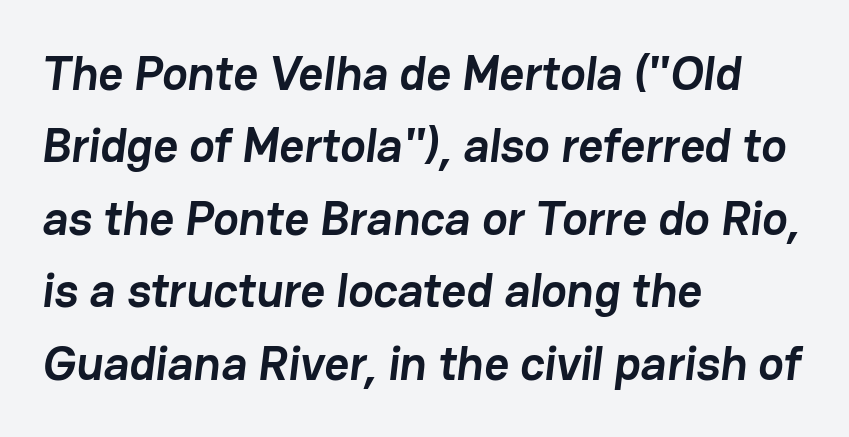
The rendering uses natural spacing where letterforms have individual widths. The rendering uses a moderate line-height, typical for paragraphs. Standard letterfit; no display-style spreading of the glyphs. I'd describe the lettering as bold — thick and assertive. The font family rendered here belongs to the sans-serif group.
